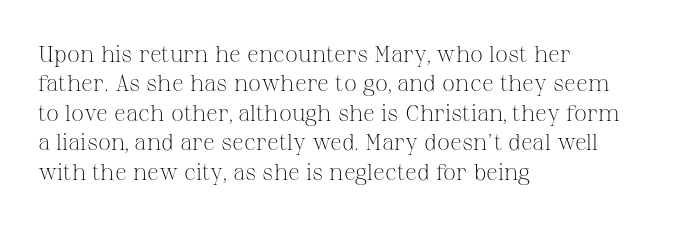
The image shows 23 px text type, upright; set left-aligned, normal line spacing (1.28x), normal letter spacing, not underlined.
